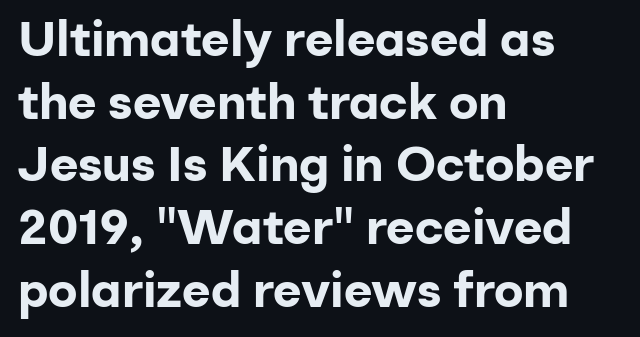
{"serif": "no", "italic": "no", "bold": "yes", "weight": "bold", "width": "normal", "stroke_contrast": "low", "x_height": "medium", "monospaced": "no", "underline": "no", "align": "left", "line_spacing": "normal", "line_spacing_ratio": 1.28, "letter_spacing": "normal", "letter_spacing_em": 0.0, "glyph_px": 49}
